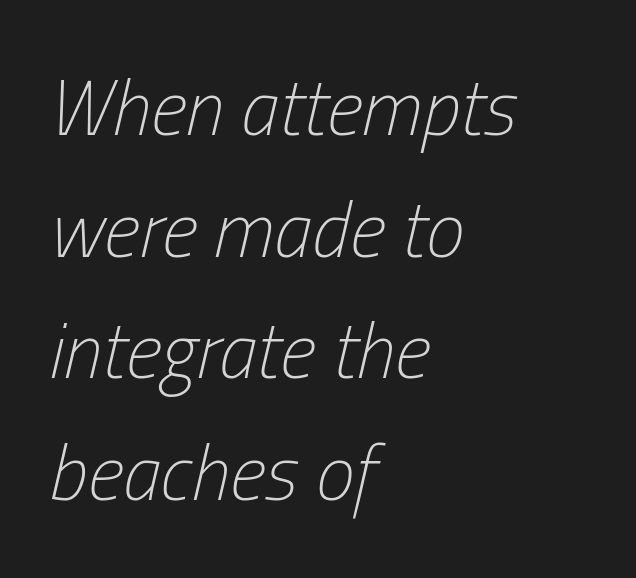
The letters sit at their default tracking, neither squeezed nor spread. This sample keeps an unexceptional amount of space between lines. Weight class: somewhere from thin through regular. Varying glyph widths throughout — classic text-font behaviour.
